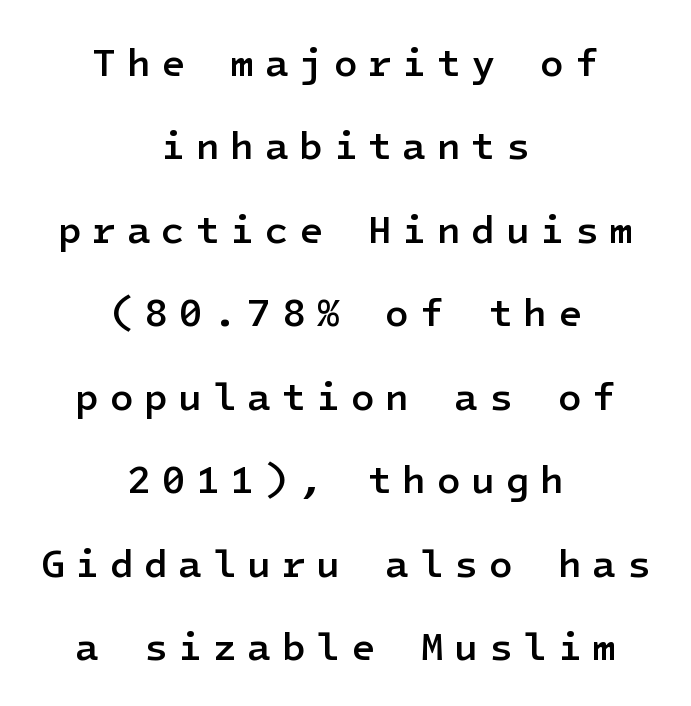
{"serif": "no", "italic": "no", "bold": "semi", "weight": "semibold", "width": "normal", "stroke_contrast": "low", "x_height": "medium", "underline": "no", "align": "center", "line_spacing": "loose", "line_spacing_ratio": 2.14, "letter_spacing": "wide", "letter_spacing_em": 0.27, "glyph_px": 39}
